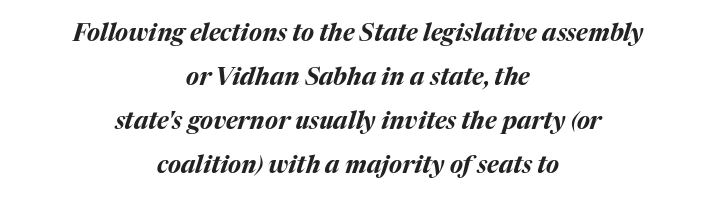
Strong, thick strokes mark this as bold type. Teacher's note: observe the equal gaps on both sides — that is centered alignment. The strip under each line holds only bare page. The horizontal fit of the characters is conventional and even. This sample uses an oblique cut, with every glyph tilted off the vertical.
